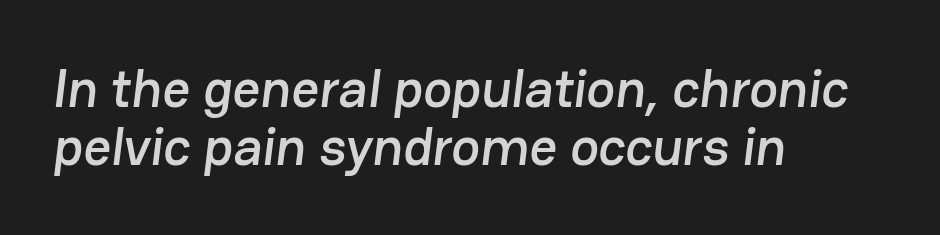
{"serif": "no", "width": "normal", "stroke_contrast": "low", "x_height": "medium", "monospaced": "no", "underline": "no", "align": "left", "line_spacing": "tight", "line_spacing_ratio": 1.08, "letter_spacing": "normal", "letter_spacing_em": 0.0, "glyph_px": 54}
